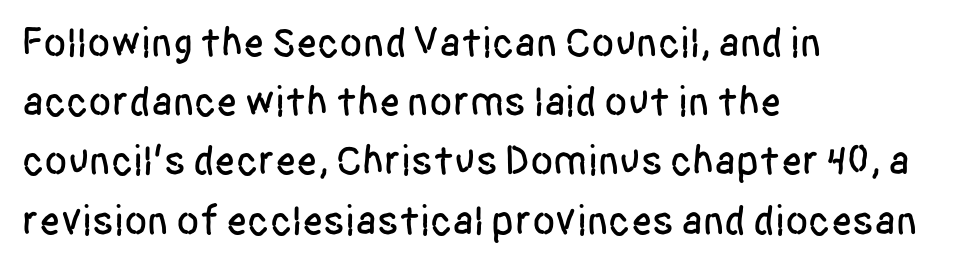
Check the space under the baseline: it is left empty. Here the designer chose a conventional face with non-uniform glyph widths. If you drew a line through each stem, it would be perfectly vertical. In terms of letterspacing, this is plain default setting.
